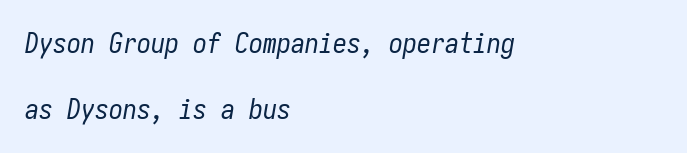
{"italic": "yes", "lean": "right", "slant_degrees": 10, "bold": "no", "weight": "regular", "width": "condensed", "stroke_contrast": "low", "x_height": "medium", "underline": "no", "align": "left", "line_spacing": "loose", "line_spacing_ratio": 2.36, "letter_spacing": "normal", "letter_spacing_em": 0.0, "glyph_px": 28}
